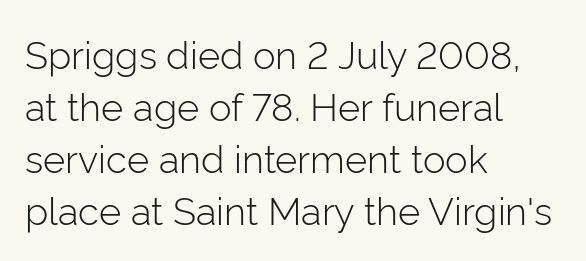
The image shows 38 px light sans-serif type, upright; set left-aligned, normal line spacing (1.37x), normal letter spacing, not underlined; low stroke contrast and a medium x-height.
